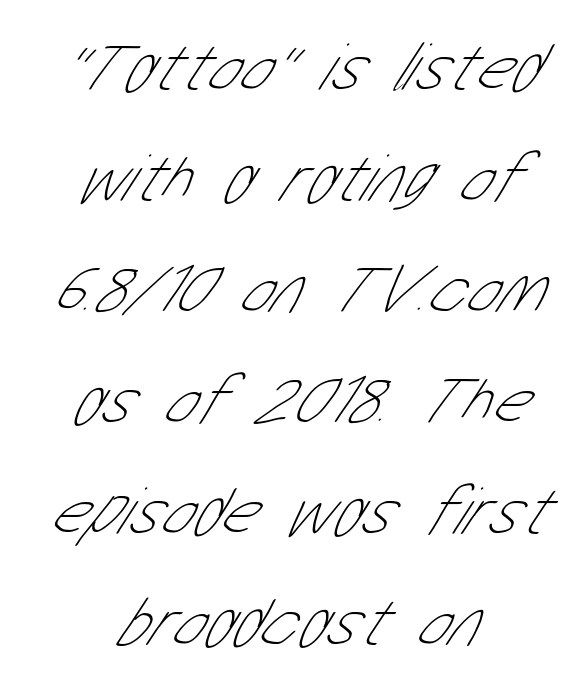
The image shows 69 px thin, condensed sans-serif type; set centered, normal line spacing (1.61x), normal letter spacing, not underlined; low stroke contrast and a medium x-height.
